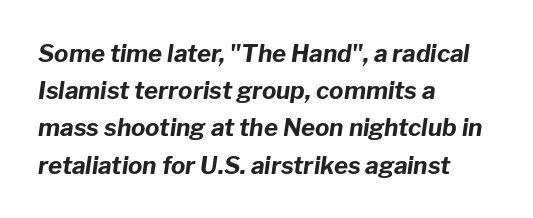
The rendering applies a slant to the glyphs. On the weight axis this lands at bold, roughly 700. Look at the tracking — it's just the regular setting, nothing added. Leading matches the norm, producing a regular column. Visually the block forms a straight wall on the left and a jagged coastline on the right. Underline: absent.
